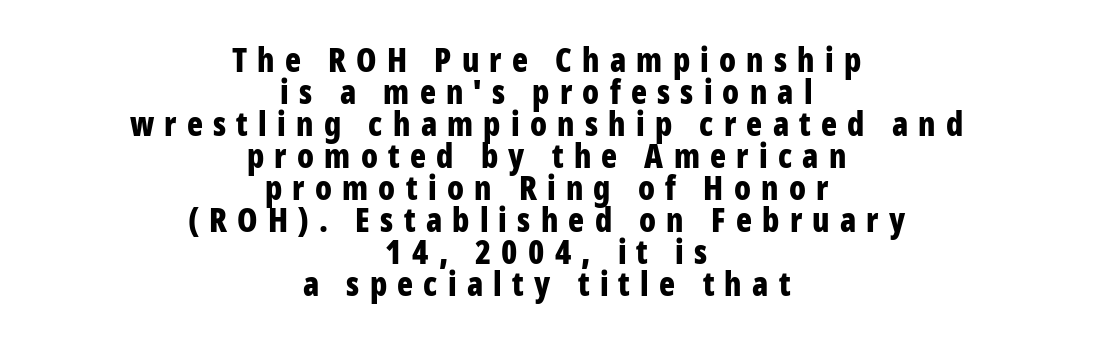
The image shows 33 px bold, condensed sans-serif type, upright; set centered, tight line spacing (0.97x), unusually wide letter spacing (+0.31 em), not underlined; low stroke contrast and a medium x-height.
